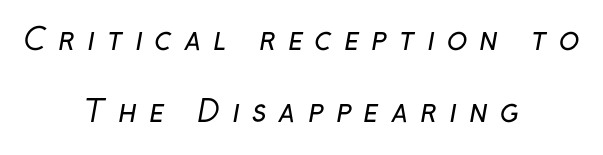
Q: Is the text bold? A: No.
Q: Is the typeface a serif or a sans-serif typeface? A: Sans-serif.
Q: Is the text underlined? A: No.
Q: How is the paragraph aligned? A: Centered.
Q: Is the spacing between letters normal or unusually wide? A: Unusually wide.
Q: Is the spacing between lines tight, normal or loose? A: Loose.
Q: Width (condensed, normal, or wide)? A: Normal.
Q: Stroke contrast? A: Low.
Q: x-height? A: Medium.
Q: Monospaced? A: No.
